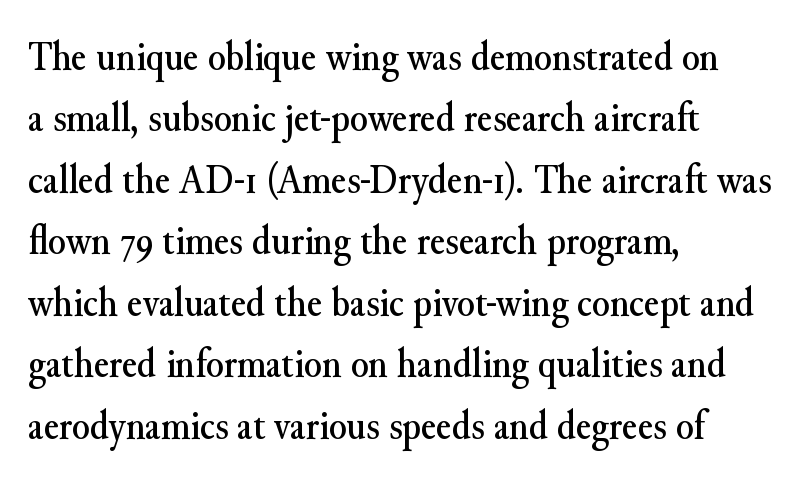
You can tell from the footed stems that serif type was used. Italic? Not at all — the glyphs are vertical. The lines sit at an ordinary, default distance from one another. In CSS terms this would be text-align: left. No extra tracking has been applied to these lines. You could not count columns in this text — the font is proportionally spaced.
